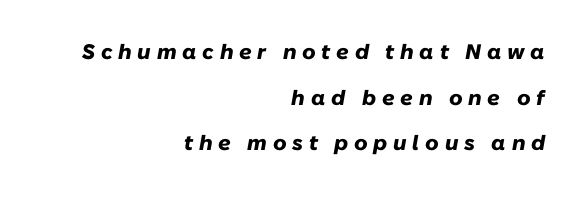
{"italic": "yes", "lean": "right", "slant_degrees": 10, "bold": "yes", "underline": "no", "align": "right", "line_spacing": "loose", "line_spacing_ratio": 2.17, "letter_spacing": "wide", "letter_spacing_em": 0.27, "glyph_px": 21}
